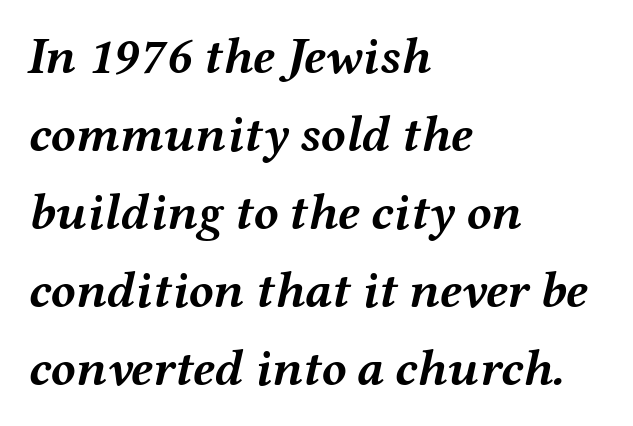
Q: Is the text bold? A: Yes.
Q: Is the text italic (slanted)? A: Yes, it leans right by about 12 degrees.
Q: Is the text underlined? A: No.
Q: How is the paragraph aligned? A: Left-aligned.
Q: Is the spacing between letters normal or unusually wide? A: Normal.
Q: Is the spacing between lines tight, normal or loose? A: Normal.
Q: Width (condensed, normal, or wide)? A: Wide.
Q: Stroke contrast? A: Medium.
Q: x-height? A: Medium.
Q: Monospaced? A: No.
